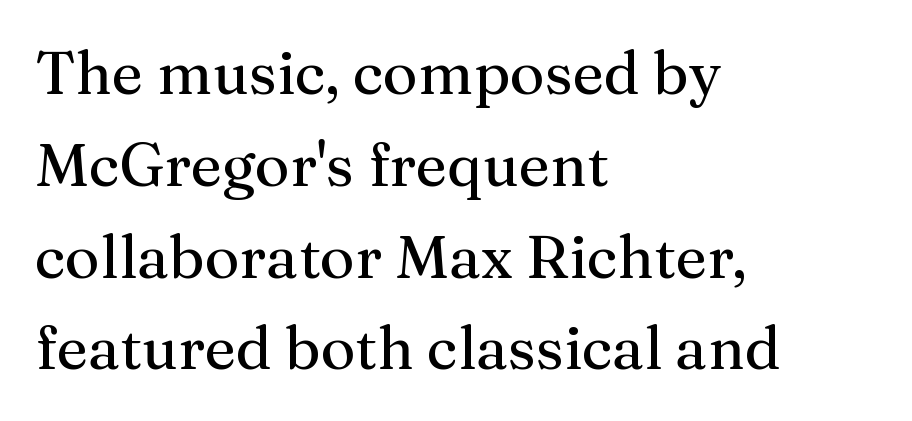
{"serif": "yes", "italic": "no", "width": "normal", "stroke_contrast": "medium", "x_height": "medium", "monospaced": "no", "underline": "no", "align": "left", "line_spacing": "normal", "line_spacing_ratio": 1.53, "letter_spacing": "normal", "letter_spacing_em": 0.0, "glyph_px": 60}
